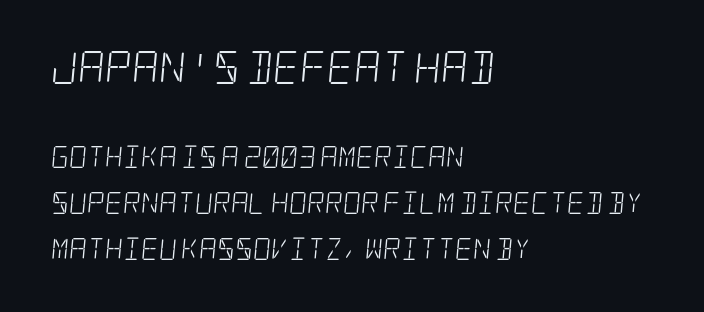
Q: Is the text bold? A: No.
Q: Is the typeface a serif or a sans-serif typeface? A: Serif.
Q: Is the text underlined? A: No.
Q: How is the paragraph aligned? A: Left-aligned.
Q: Is the spacing between letters normal or unusually wide? A: Normal.
Q: Is the spacing between lines tight, normal or loose? A: Loose.
Q: Which block of text is set in a larger size, the first (top) or the second (bottom)? A: The first (top) one.
Q: Width (condensed, normal, or wide)? A: Condensed.
Q: Stroke contrast? A: Low.
Q: x-height? A: Large.
